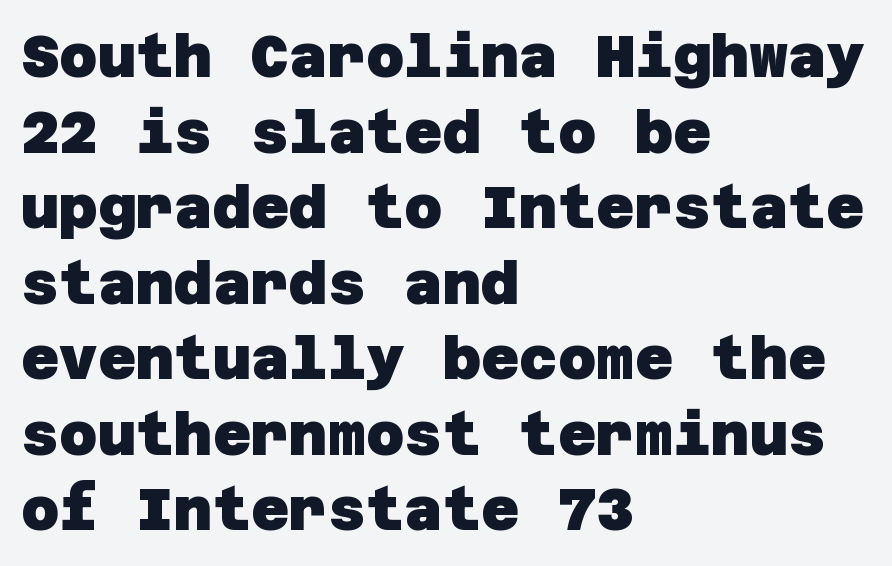
Q: Is the text bold? A: Yes.
Q: Is the typeface a serif or a sans-serif typeface? A: Sans-serif.
Q: Is the text underlined? A: No.
Q: How is the paragraph aligned? A: Left-aligned.
Q: Is the spacing between letters normal or unusually wide? A: Normal.
Q: Is the spacing between lines tight, normal or loose? A: Normal.
Q: Width (condensed, normal, or wide)? A: Normal.
Q: Stroke contrast? A: Low.
Q: x-height? A: Large.
